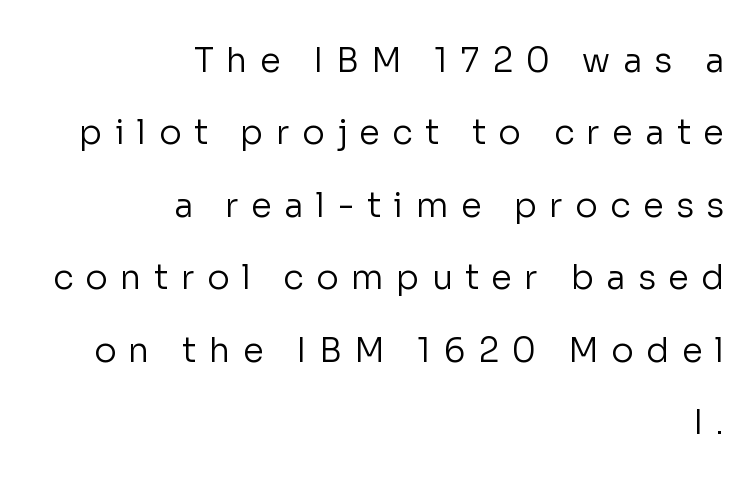
The image shows 34 px regular-weight sans-serif type, upright; set right-aligned, loose line spacing (2.13x), unusually wide letter spacing (+0.36 em), not underlined; low stroke contrast and a medium x-height.
